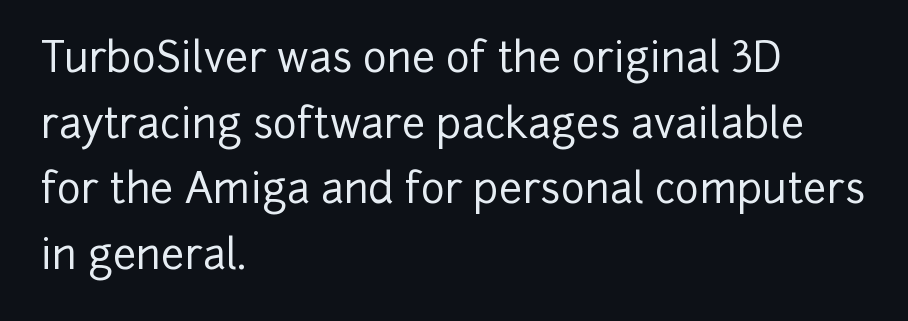
Is this a fixed-width face? No — the glyphs have proportional, varying widths. The specimen reads as upright at a glance. One-word summary of the alignment: left. Short note: letters normally spaced. Anything drawn beneath the words? Only blank space.
